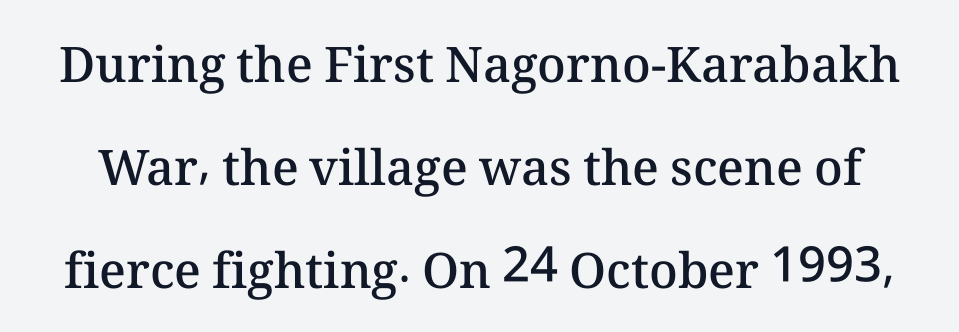
{"italic": "no", "bold": "semi", "weight": "semibold", "width": "normal", "stroke_contrast": "medium", "x_height": "medium", "monospaced": "no", "underline": "no", "line_spacing": "loose", "line_spacing_ratio": 2.1, "letter_spacing": "normal", "letter_spacing_em": 0.0, "glyph_px": 49}
